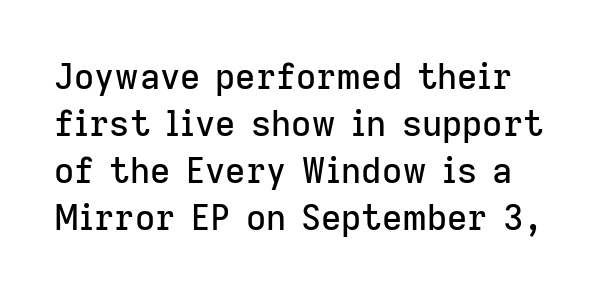
Letterform terminals end flat and unadorned throughout the passage. A clean baseline with only descenders dipping below it. Compared with typical paragraphs, the rows here are spaced about the same. The letters sit at their default tracking, neither squeezed nor spread. These lines were composed using upright roman letters. Character widths vary here, with narrow letters taking less room than wide ones.
